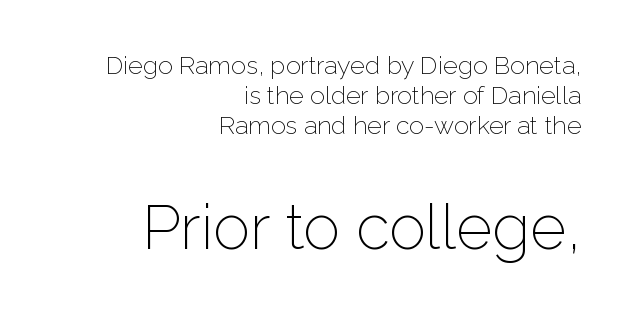
The lines are quadded right. The strokes carry an ordinary text weight at most. Proportional: the letters do not fall into vertical columns. A student would notice the bottom passage is typeset larger than what precedes it. Observe the absence of serifs on each vertical stroke in this sample. What stands out about the letter spacing? Nothing — it is the standard amount.
